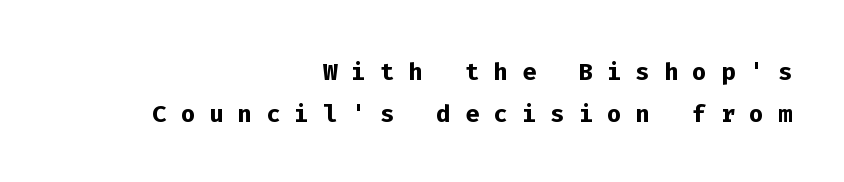
{"serif": "no", "italic": "no", "bold": "yes", "weight": "semibold", "width": "normal", "stroke_contrast": "low", "x_height": "medium", "monospaced": "yes", "underline": "no", "align": "right", "line_spacing_ratio": 1.24, "letter_spacing": "wide", "letter_spacing_em": 0.41, "glyph_px": 34}
